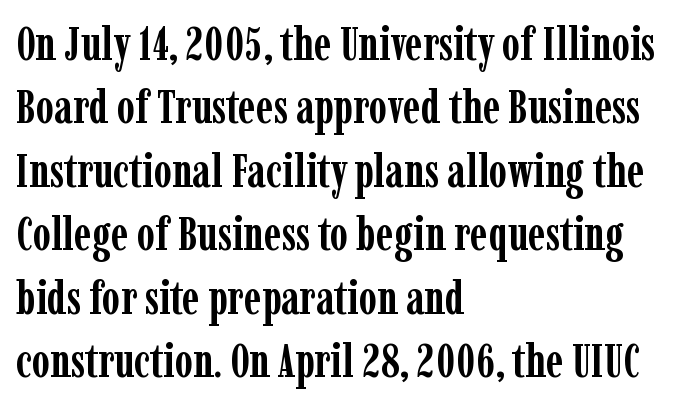
{"serif": "yes", "italic": "no", "bold": "yes", "weight": "semibold", "width": "condensed", "stroke_contrast": "low", "x_height": "medium", "monospaced": "no", "underline": "no", "align": "left", "line_spacing": "normal", "line_spacing_ratio": 1.38, "letter_spacing": "normal", "letter_spacing_em": 0.0, "glyph_px": 46}
